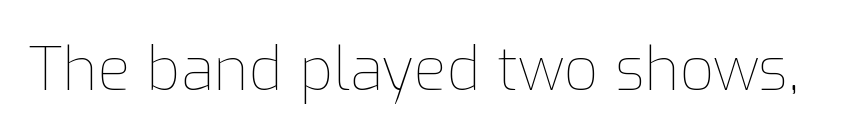
The image shows 60 px thin type, upright; set normal letter spacing, not underlined; low stroke contrast and a medium x-height.
